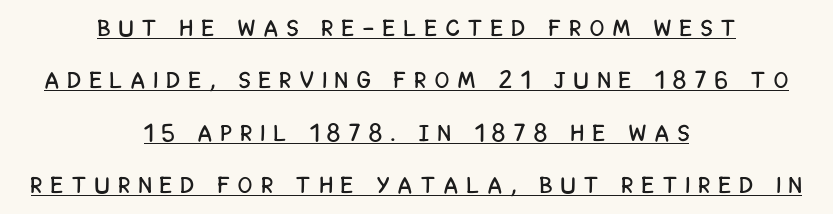
The image shows 23 px text type, upright; set centered, loose line spacing (2.28x), unusually wide letter spacing (+0.4 em), underlined.
